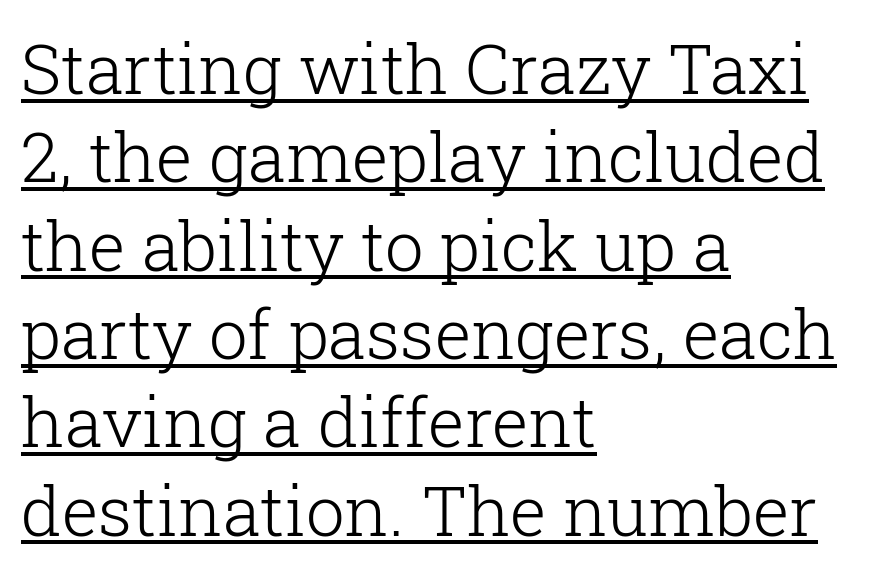
{"serif": "yes", "italic": "no", "bold": "no", "weight": "light", "width": "normal", "stroke_contrast": "low", "x_height": "medium", "monospaced": "no", "underline": "yes", "align": "left", "line_spacing": "normal", "line_spacing_ratio": 1.28, "letter_spacing": "normal", "letter_spacing_em": 0.0, "glyph_px": 69}
